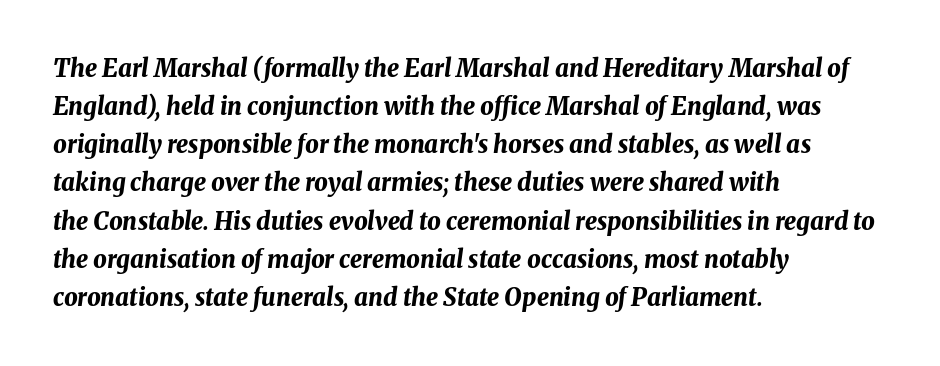
Q: Is the text bold? A: Yes.
Q: Is the text italic (slanted)? A: Yes, it leans right by about 8 degrees.
Q: Is the text underlined? A: No.
Q: How is the paragraph aligned? A: Left-aligned.
Q: Is the spacing between letters normal or unusually wide? A: Normal.
Q: Is the spacing between lines tight, normal or loose? A: Normal.
